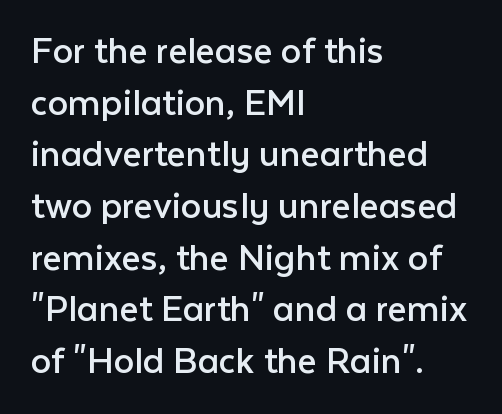
The setting favours the left margin, as ordinary paragraphs usually do. The type sits square on the baseline with zero lean. What kind of face is this? One without serifs — a sans. There is no visible air inserted between adjacent glyphs. No chunkiness to these letters — they're not bold.
